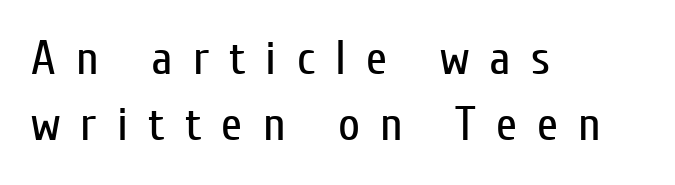
The image shows 48 px regular-weight, condensed sans-serif type, upright; set left-aligned, normal line spacing (1.38x), unusually wide letter spacing (+0.42 em), not underlined; low stroke contrast and a medium x-height.
